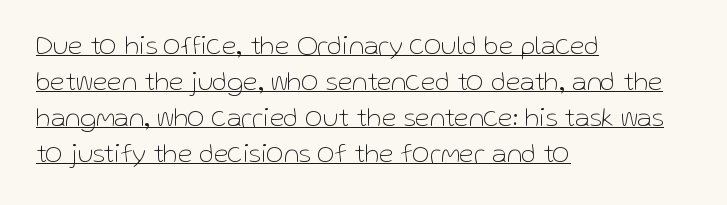
{"italic": "no", "bold": "no", "underline": "yes", "align": "left", "line_spacing": "normal", "line_spacing_ratio": 1.33, "letter_spacing": "normal", "letter_spacing_em": 0.0, "glyph_px": 27}
